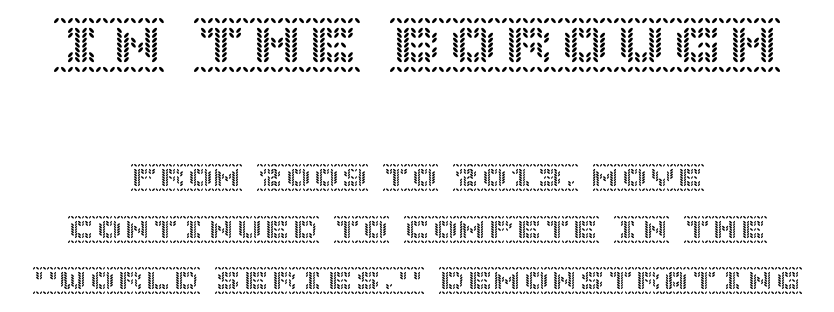
{"italic": "no", "width": "normal", "x_height": "large", "underline": "no", "align": "center", "line_spacing_ratio": 1.83, "letter_spacing": "normal", "letter_spacing_em": 0.0, "larger_block": "first", "size_ratio": 2.0, "glyph_px": 56}
